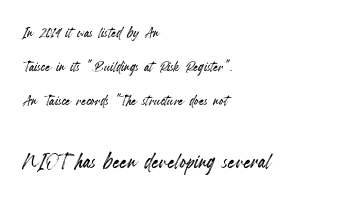
{"width": "condensed", "x_height": "small", "monospaced": "no", "underline": "no", "align": "left", "line_spacing_ratio": 1.79, "letter_spacing": "normal", "letter_spacing_em": 0.0, "larger_block": "second", "size_ratio": 1.47, "glyph_px": 28}
